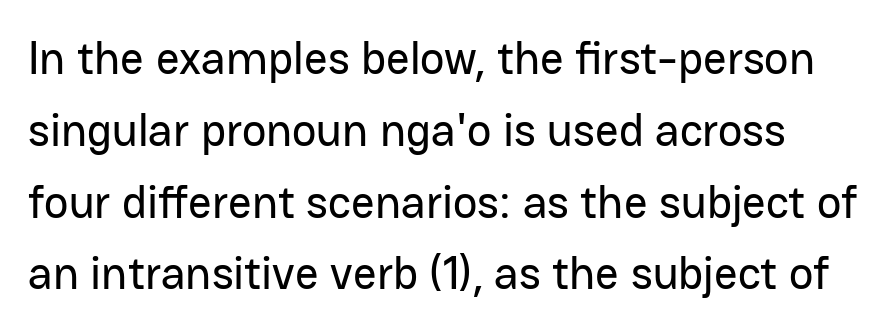
{"serif": "no", "italic": "no", "width": "normal", "stroke_contrast": "low", "x_height": "medium", "monospaced": "no", "underline": "no", "line_spacing": "normal", "line_spacing_ratio": 1.56, "letter_spacing": "normal", "letter_spacing_em": 0.0, "glyph_px": 46}
